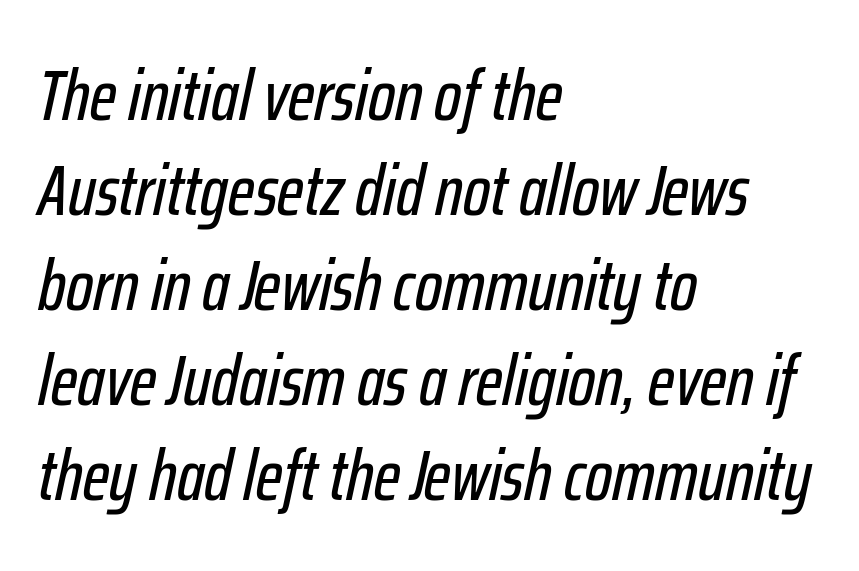
The typography opts for an oblique posture over an upright one. These lines sit exactly where default settings would place them. Spacing verdict: proportional, widths tailored to each character. Every row of glyphs begins at an identical x-position on the left. Short note: letters normally spaced. Glance below the letters and you will spot only blank space.
